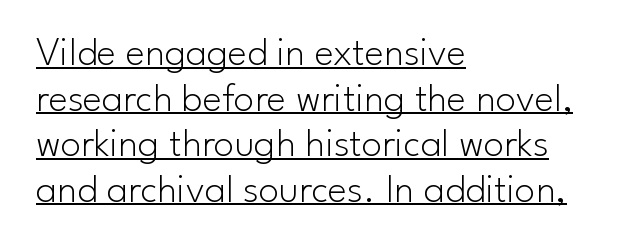
Q: Is the text bold? A: No.
Q: Is the text italic (slanted)? A: No, it is upright.
Q: Is the typeface a serif or a sans-serif typeface? A: Sans-serif.
Q: Is the text underlined? A: Yes.
Q: How is the paragraph aligned? A: Left-aligned.
Q: Is the spacing between letters normal or unusually wide? A: Normal.
Q: Is the spacing between lines tight, normal or loose? A: Tight.
Q: Width (condensed, normal, or wide)? A: Normal.
Q: Stroke contrast? A: Low.
Q: x-height? A: Small.
Q: Monospaced? A: No.
